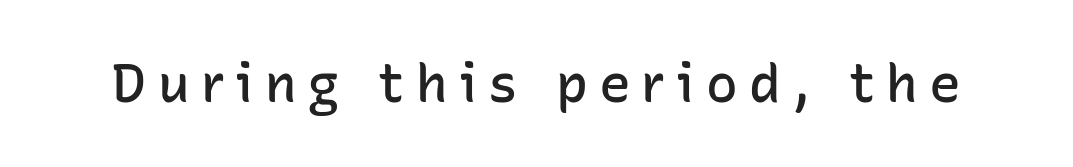
Beneath every word, the page is bare. Designer's note — italics off, roman on. Summary of weight: moderately heavy, a semibold. Classification — sans serif.
